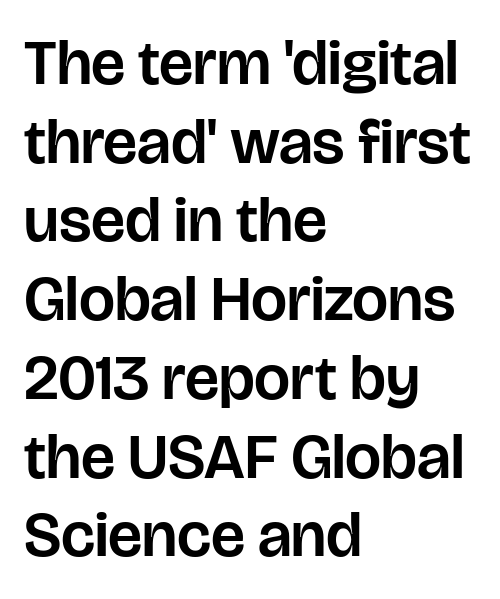
The image shows 64 px sans-serif type, upright; set left-aligned, line spacing 1.23x, normal letter spacing, not underlined; low stroke contrast and a large x-height.
